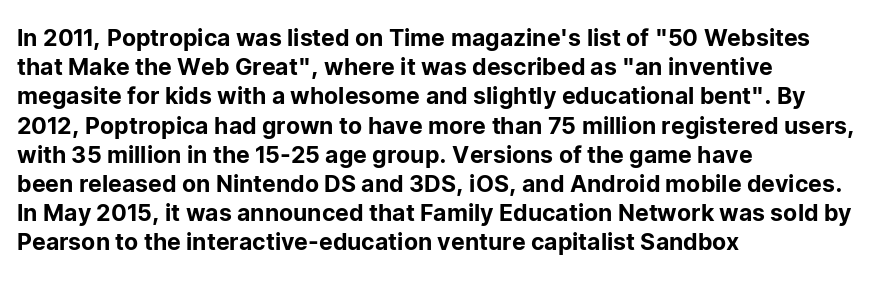
The image shows 23 px text type, upright; set left-aligned, normal line spacing (1.27x), normal letter spacing, not underlined.
